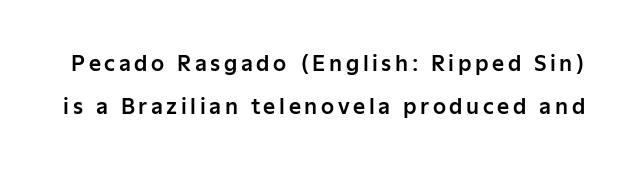
{"italic": "no", "underline": "no", "line_spacing": "loose", "line_spacing_ratio": 2.03, "glyph_px": 21}
